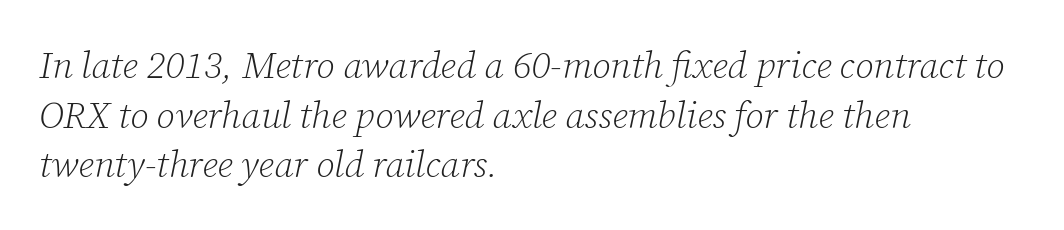
The image shows 37 px light serif type, italic (leaning right); set left-aligned, normal line spacing (1.34x), normal letter spacing, not underlined; low stroke contrast and a medium x-height.
